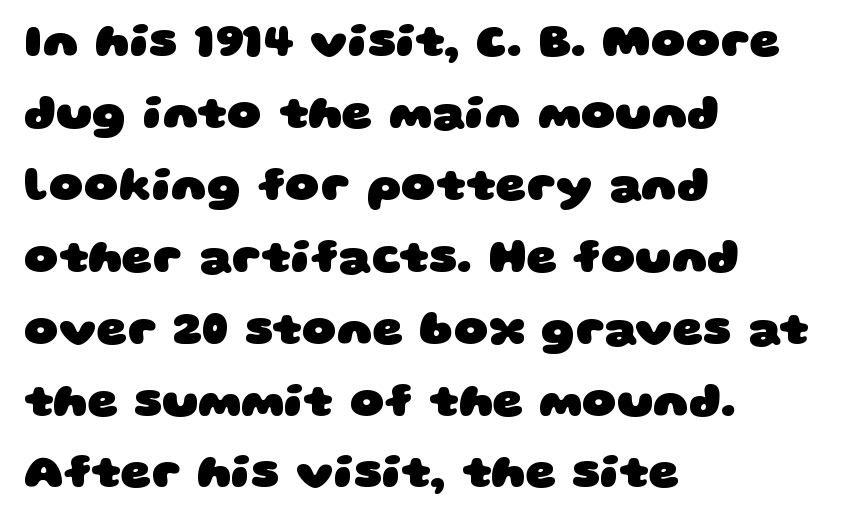
The image shows 47 px heavy, wide sans-serif type; set left-aligned, normal line spacing (1.53x), normal letter spacing, not underlined; low stroke contrast and a large x-height.
